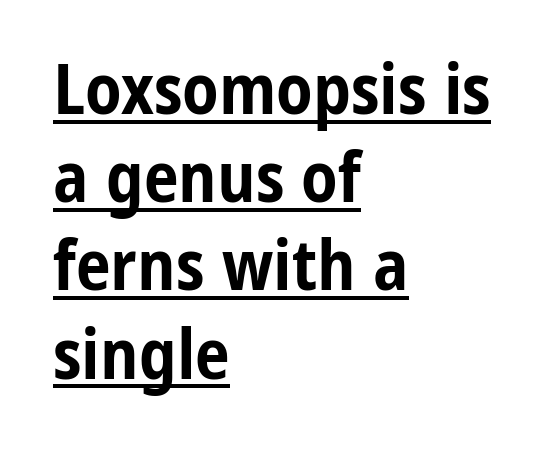
Q: Is the text bold? A: Yes.
Q: Is the text italic (slanted)? A: No, it is upright.
Q: Is the typeface a serif or a sans-serif typeface? A: Sans-serif.
Q: Is the text underlined? A: Yes.
Q: How is the paragraph aligned? A: Left-aligned.
Q: Is the spacing between letters normal or unusually wide? A: Normal.
Q: Is the spacing between lines tight, normal or loose? A: Normal.
Q: Width (condensed, normal, or wide)? A: Condensed.
Q: Stroke contrast? A: Low.
Q: x-height? A: Medium.
Q: Monospaced? A: No.
